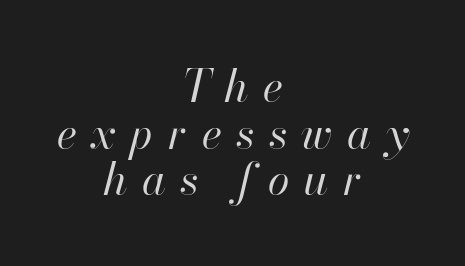
Notice how descenders almost collide with the ascenders below — that's tight leading. Observe the lean: these are italic letterforms. Decoration check: the copy has no underline. The rag falls on both sides of this text block equally.
